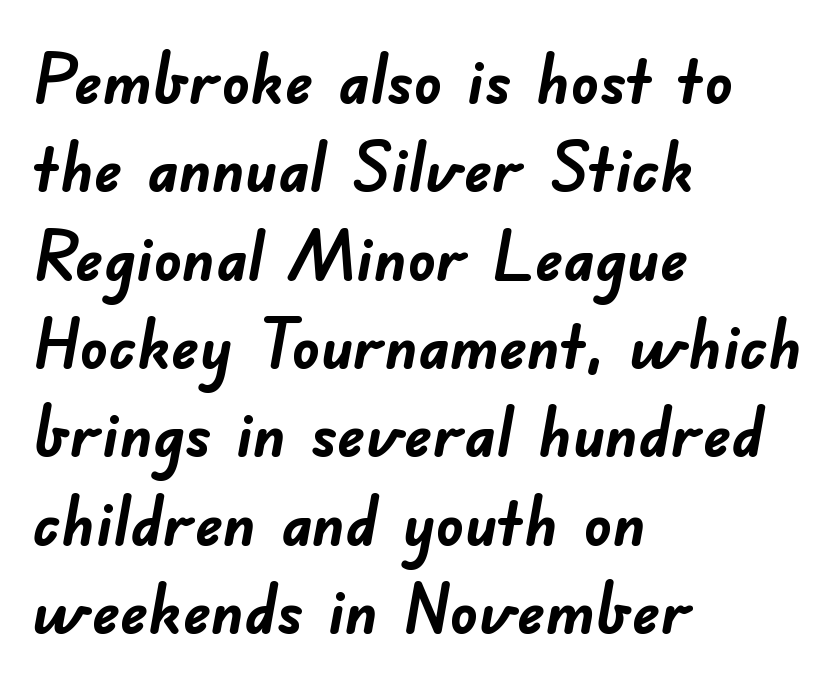
Varying glyph widths throughout — classic text-font behaviour. The sample has been set heavy, in full bold. Nope, no serifs anywhere on these letters. How would I describe the line gaps? Plain and ordinary.
